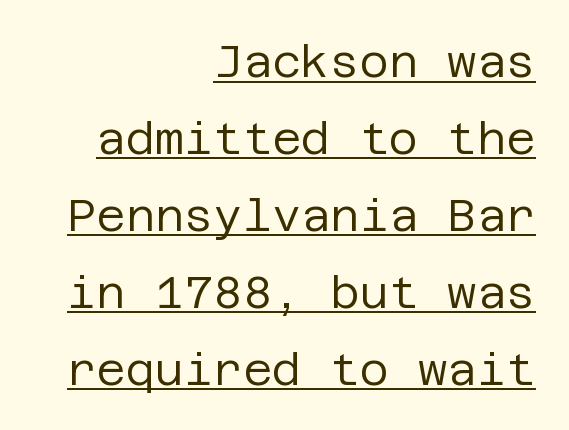
Q: Is the text bold? A: No.
Q: Is the text italic (slanted)? A: No, it is upright.
Q: Is the typeface a serif or a sans-serif typeface? A: Sans-serif.
Q: Is the text underlined? A: Yes.
Q: How is the paragraph aligned? A: Right-aligned.
Q: Is the spacing between letters normal or unusually wide? A: Normal.
Q: Width (condensed, normal, or wide)? A: Normal.
Q: Stroke contrast? A: Low.
Q: x-height? A: Large.
